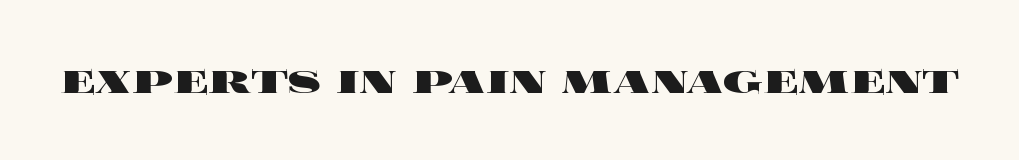
{"italic": "no", "bold": "yes", "weight": "heavy", "width": "wide", "x_height": "large", "monospaced": "no", "underline": "no", "letter_spacing": "normal", "letter_spacing_em": 0.0, "glyph_px": 49}
